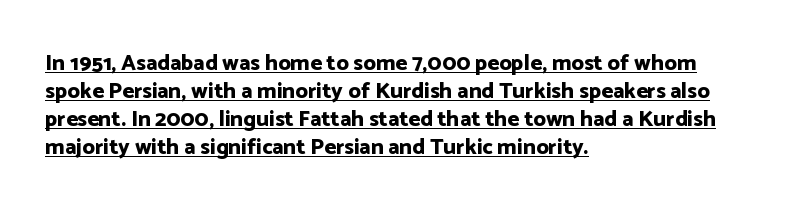
Posture: vertical. The specimen includes a rule beneath the text block's lines. Compared with typical body copy, the letter spacing here is the same. These lines sit exactly where default settings would place them. Heavy-handed strokes throughout: this text is bold.
